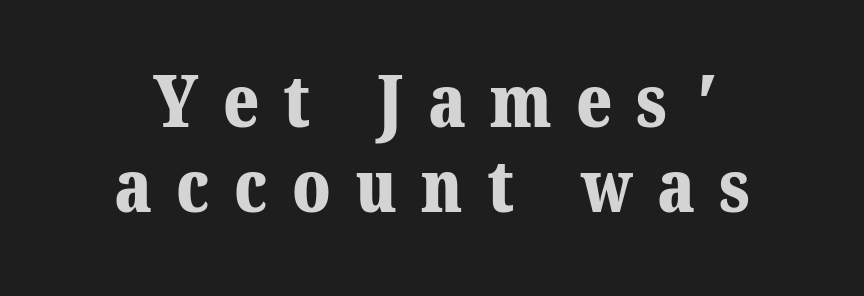
The image shows 73 px bold serif type; set centered, line spacing 1.16x, unusually wide letter spacing (+0.33 em), not underlined; medium stroke contrast and a medium x-height.
